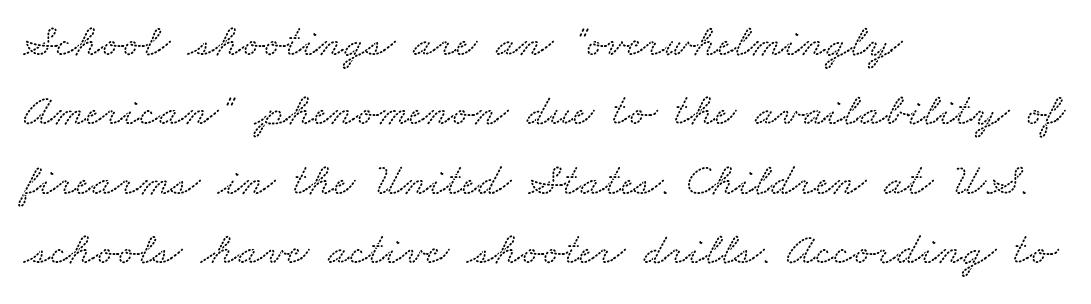
In terms of leading, this rendering sits right in the middle. Each line starts at the same left margin while the right side varies. The face used here is proportionally spaced, like ordinary book or web type. Is this a sans? No — the strokes have serifs. Between one letter and the next there's only the usual sliver of space.
